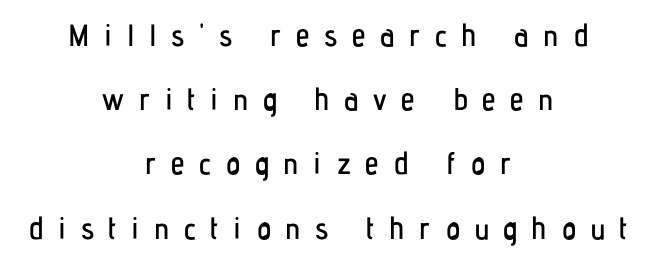
Q: Is the text italic (slanted)? A: No, it is upright.
Q: Is the typeface a serif or a sans-serif typeface? A: Sans-serif.
Q: Is the text underlined? A: No.
Q: How is the paragraph aligned? A: Centered.
Q: Is the spacing between letters normal or unusually wide? A: Unusually wide.
Q: Is the spacing between lines tight, normal or loose? A: Loose.
Q: Width (condensed, normal, or wide)? A: Condensed.
Q: Stroke contrast? A: Low.
Q: x-height? A: Medium.
Q: Monospaced? A: No.
